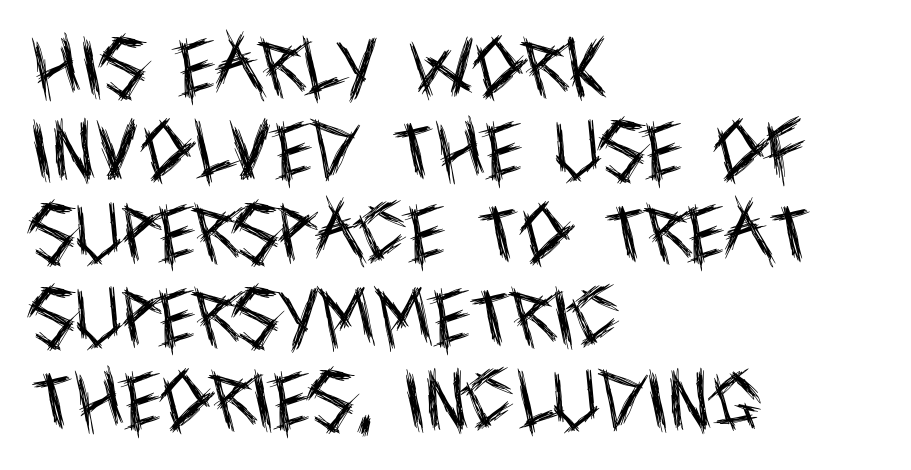
{"serif": "no", "italic": "no", "bold": "no", "weight": "regular", "width": "condensed", "x_height": "large", "monospaced": "no", "underline": "no", "align": "left", "line_spacing": "normal", "line_spacing_ratio": 1.28, "letter_spacing": "normal", "letter_spacing_em": 0.0, "glyph_px": 65}
